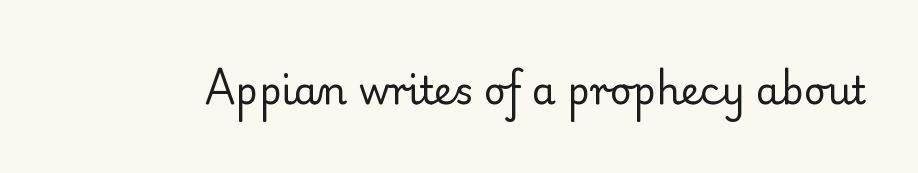
No chunkiness to these letters — they're not bold. This sample has the flowing, uneven cadence of proportional lettering. The specimen reads as upright at a glance. Only glyphs here, with clear space below each row. The rendering shows small feet on the letterforms — a serif design. The line texture is even and compact thanks to regular tracking.
